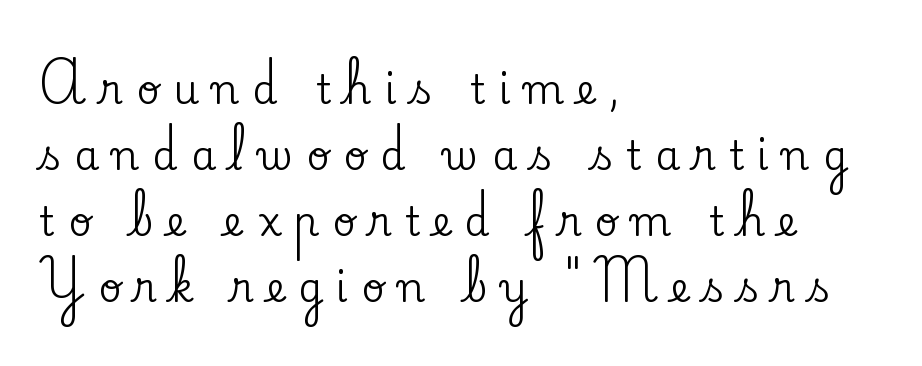
Q: Is the text italic (slanted)? A: No, it is upright.
Q: Is the typeface a serif or a sans-serif typeface? A: Serif.
Q: Is the text underlined? A: No.
Q: How is the paragraph aligned? A: Left-aligned.
Q: Is the spacing between letters normal or unusually wide? A: Unusually wide.
Q: Is the spacing between lines tight, normal or loose? A: Normal.
Q: Width (condensed, normal, or wide)? A: Normal.
Q: Stroke contrast? A: Low.
Q: x-height? A: Small.
Q: Monospaced? A: No.
